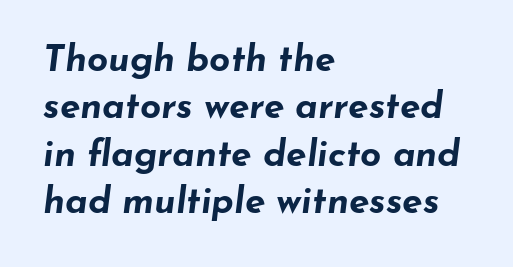
The strip under each line holds only bare page. Students, this is bold: see how much ink each stroke carries. Tracking here is standard; glyphs follow each other at the usual distance. Do the characters align in a grid? No, the font is proportional.
